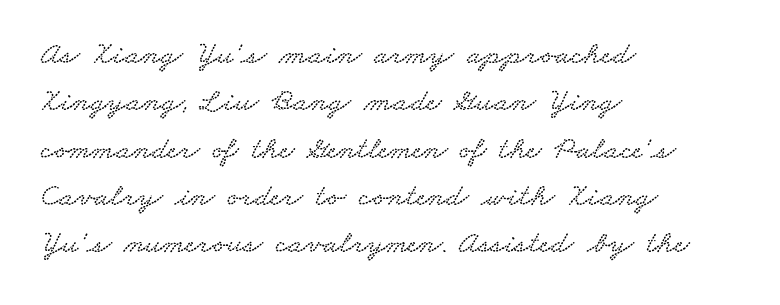
Line starts are locked; line ends wander. The rendering keeps characters at their native spacing. Check where the strokes stop: tiny serifs finish them off. These lines sit exactly where default settings would place them.
